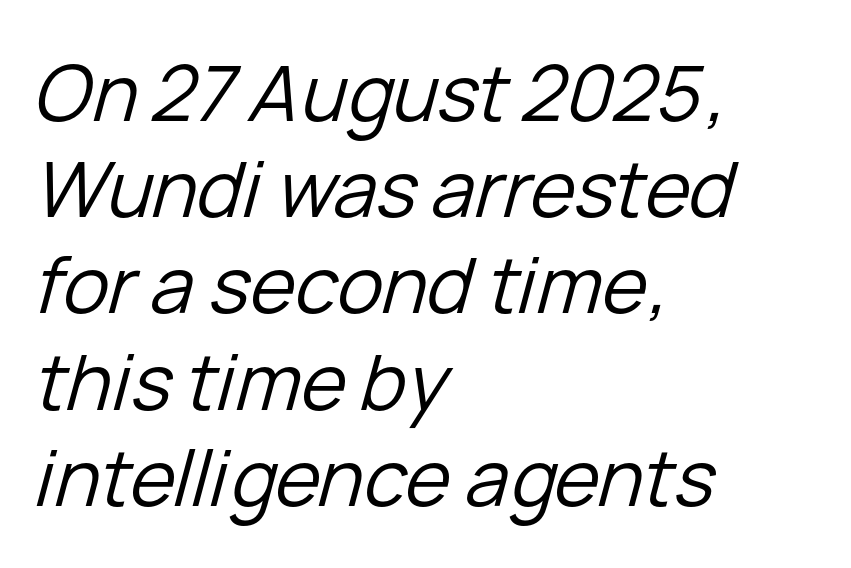
The image shows 77 px regular-weight type, italic (leaning right); set left-aligned, normal line spacing (1.25x), normal letter spacing, not underlined; low stroke contrast and a medium x-height.
